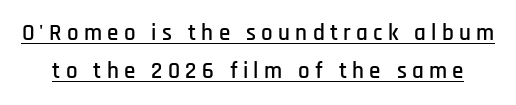
The image shows 23 px text type, upright; set normal line spacing (1.67x), unusually wide letter spacing (+0.23 em), underlined.
